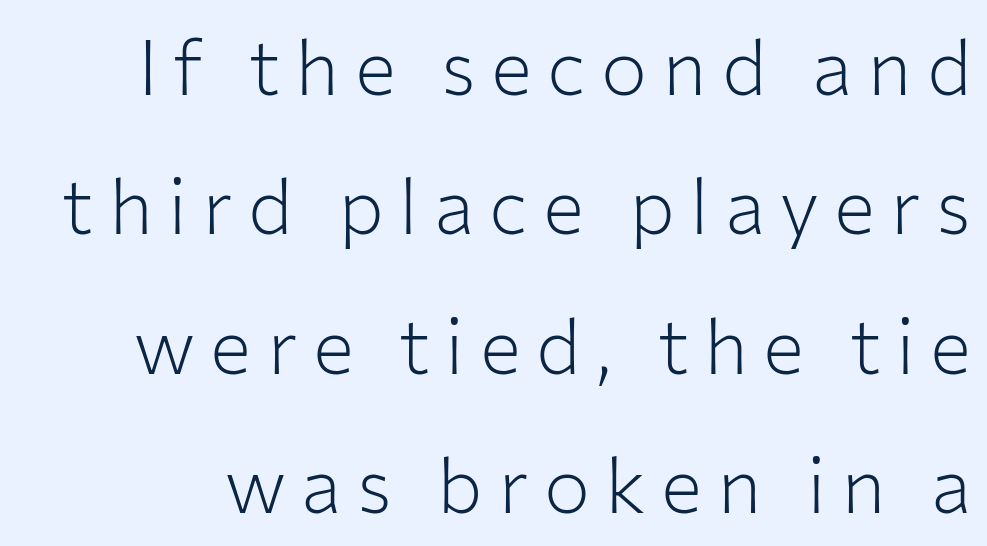
The image shows 77 px light sans-serif type, upright; set line spacing 1.81x, unusually wide letter spacing (+0.2 em), not underlined; low stroke contrast and a medium x-height.
